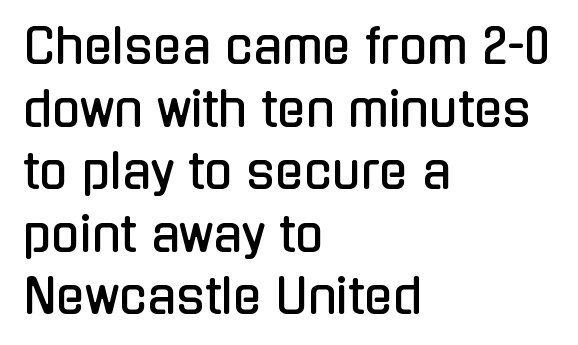
The space between consecutive lines is moderate. Notice how the stems are strictly vertical — no italics here. Serifs: no, the terminals of the letterforms are clean. Spacing verdict: proportional, widths tailored to each character.
